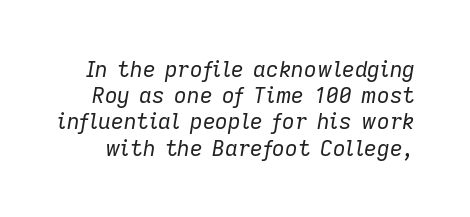
Nothing heavy about these letters — not bold at all. When letters slant like this, we call the style italic. The space directly below the letters is spotless. Honestly, the letter spacing is just normal — you wouldn't notice it.
